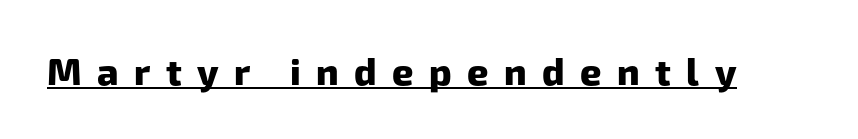
Q: Is the text bold? A: Yes.
Q: Is the typeface a serif or a sans-serif typeface? A: Sans-serif.
Q: Is the text underlined? A: Yes.
Q: Is the spacing between letters normal or unusually wide? A: Unusually wide.
Q: Width (condensed, normal, or wide)? A: Normal.
Q: Stroke contrast? A: Low.
Q: x-height? A: Medium.
Q: Monospaced? A: No.
